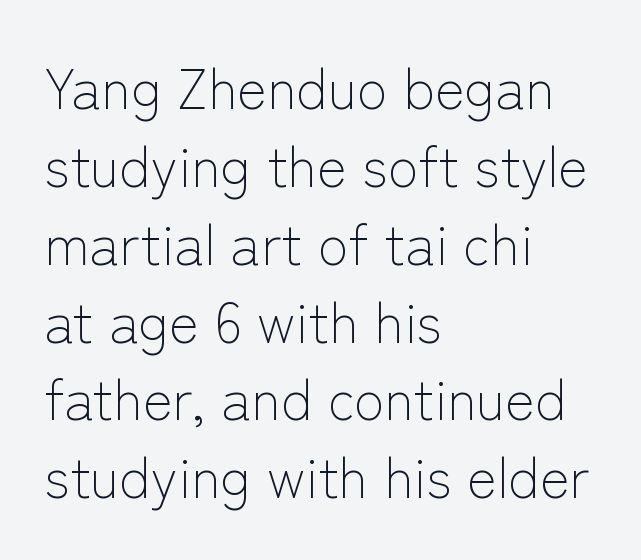
Has an underline been added? It has not. The vertical gap from one line to the next is medium. Standard letterfit; no display-style spreading of the glyphs. Italic: no, the glyphs are upright roman. Each stroke keeps to a modest, everyday thickness or less.
